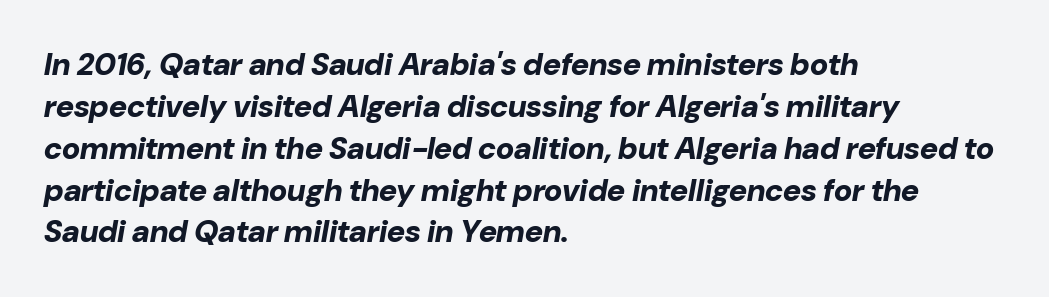
The image shows 31 px bold type, italic (leaning right); set left-aligned, normal line spacing (1.35x), normal letter spacing, not underlined; low stroke contrast and a medium x-height.
